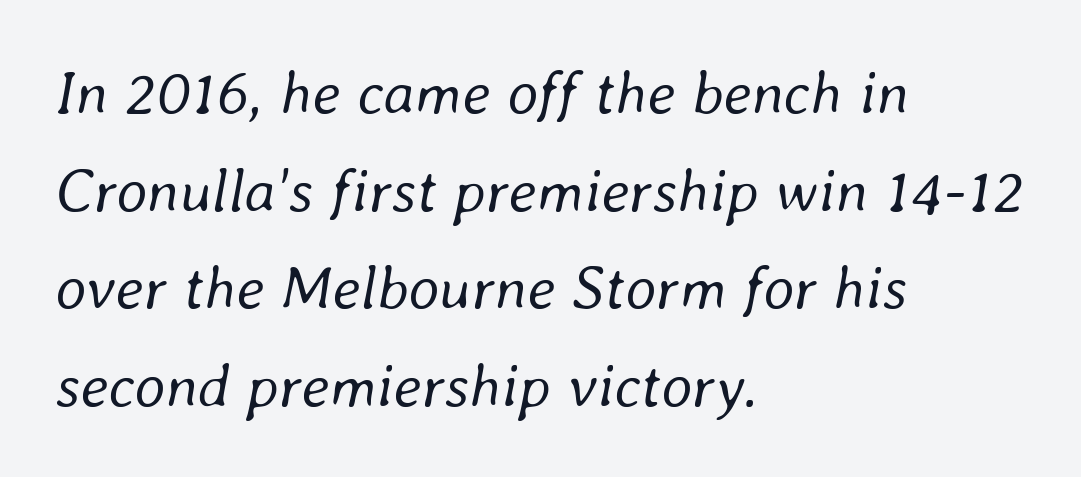
Q: Is the text bold? A: No.
Q: Is the text italic (slanted)? A: Yes, it leans right by about 8 degrees.
Q: Is the text underlined? A: No.
Q: How is the paragraph aligned? A: Left-aligned.
Q: Is the spacing between letters normal or unusually wide? A: Normal.
Q: Is the spacing between lines tight, normal or loose? A: Normal.
Q: Width (condensed, normal, or wide)? A: Normal.
Q: Stroke contrast? A: Low.
Q: x-height? A: Medium.
Q: Monospaced? A: No.
